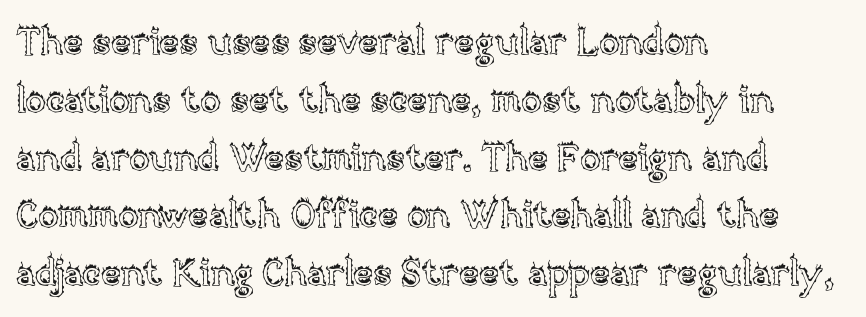
The image shows 38 px text type, upright; set left-aligned, normal line spacing (1.52x), normal letter spacing, not underlined; a large x-height.
